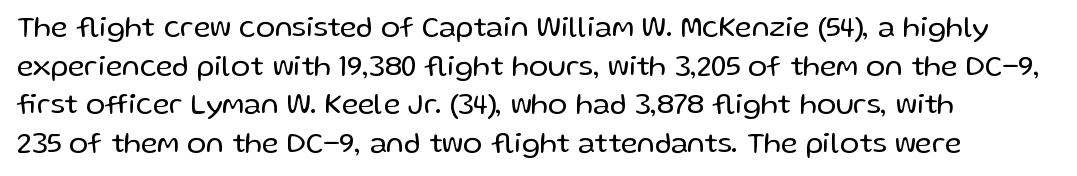
Q: Is the text bold? A: No.
Q: Is the text italic (slanted)? A: No, it is upright.
Q: Is the typeface a serif or a sans-serif typeface? A: Sans-serif.
Q: Is the text underlined? A: No.
Q: How is the paragraph aligned? A: Left-aligned.
Q: Is the spacing between letters normal or unusually wide? A: Normal.
Q: Is the spacing between lines tight, normal or loose? A: Normal.
Q: Width (condensed, normal, or wide)? A: Normal.
Q: Stroke contrast? A: Low.
Q: x-height? A: Medium.
Q: Monospaced? A: No.
